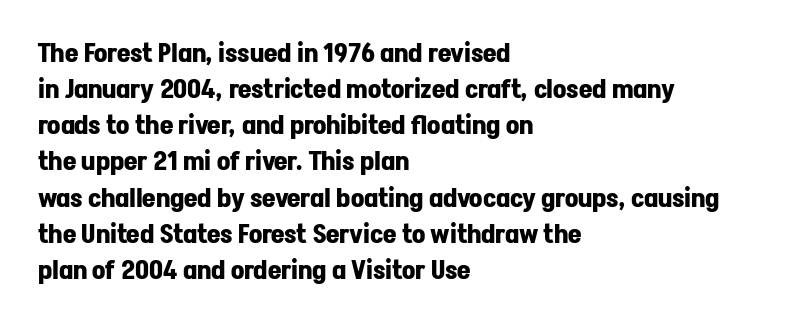
The image shows 26 px bold type, upright; set left-aligned, normal line spacing (1.39x), normal letter spacing, not underlined.
